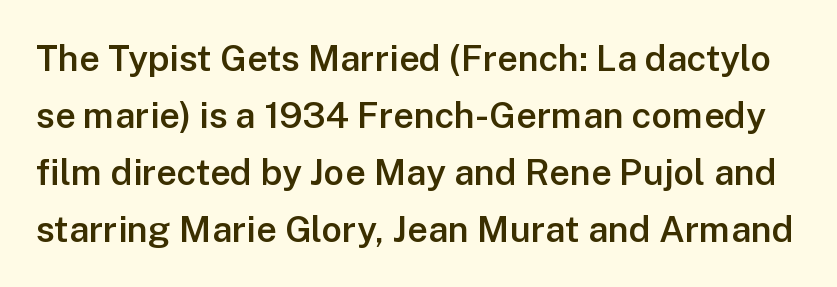
Q: Is the text bold? A: Semi-bold.
Q: Is the text italic (slanted)? A: No, it is upright.
Q: Is the typeface a serif or a sans-serif typeface? A: Sans-serif.
Q: Is the text underlined? A: No.
Q: Is the spacing between letters normal or unusually wide? A: Normal.
Q: Is the spacing between lines tight, normal or loose? A: Normal.
Q: Width (condensed, normal, or wide)? A: Normal.
Q: Stroke contrast? A: Low.
Q: x-height? A: Medium.
Q: Monospaced? A: No.
